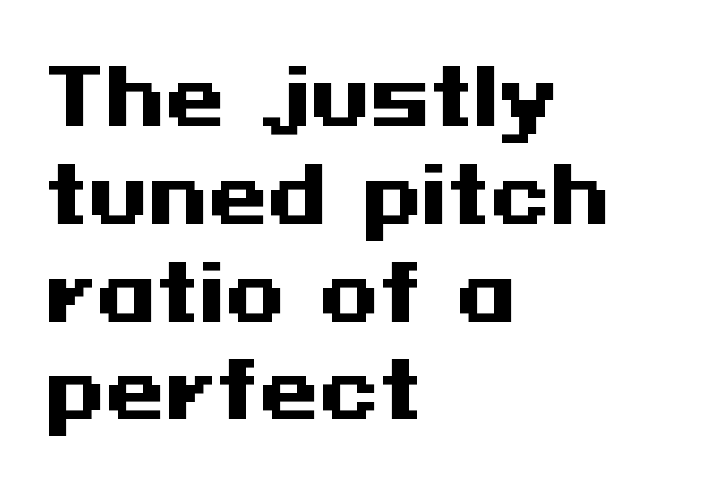
Q: Is the text bold? A: Yes.
Q: Is the text italic (slanted)? A: No, it is upright.
Q: Is the typeface a serif or a sans-serif typeface? A: Sans-serif.
Q: Is the text underlined? A: No.
Q: How is the paragraph aligned? A: Left-aligned.
Q: Is the spacing between letters normal or unusually wide? A: Normal.
Q: Is the spacing between lines tight, normal or loose? A: Normal.
Q: Width (condensed, normal, or wide)? A: Wide.
Q: Stroke contrast? A: Medium.
Q: x-height? A: Medium.
